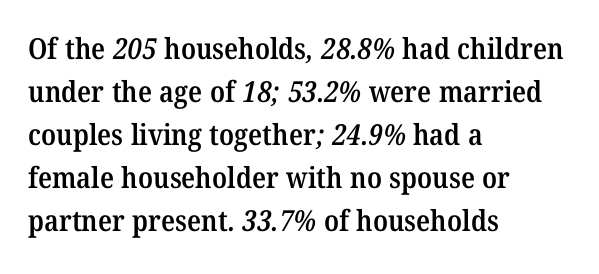
Q: Is the text bold? A: Semi-bold.
Q: Is the typeface a serif or a sans-serif typeface? A: Serif.
Q: Is the text underlined? A: No.
Q: How is the paragraph aligned? A: Left-aligned.
Q: Is the spacing between letters normal or unusually wide? A: Normal.
Q: Is the spacing between lines tight, normal or loose? A: Normal.
Q: Width (condensed, normal, or wide)? A: Normal.
Q: Stroke contrast? A: Medium.
Q: x-height? A: Medium.
Q: Monospaced? A: No.
